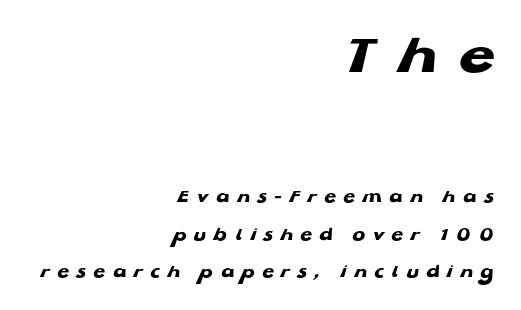
The image shows 58 px heavy, wide sans-serif type; set right-aligned, loose line spacing (1.95x), unusually wide letter spacing (+0.39 em), not underlined; the first (top) block is 3.05x larger; low stroke contrast and a medium x-height.
